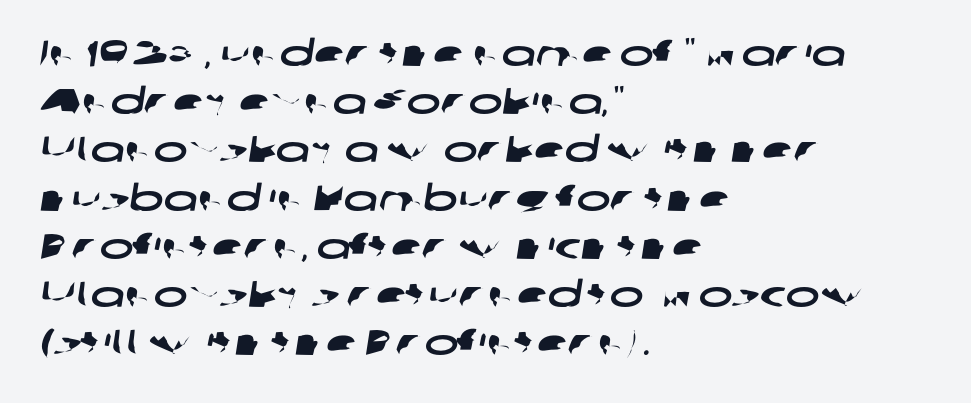
{"serif": "no", "width": "wide", "stroke_contrast": "low", "x_height": "medium", "monospaced": "no", "underline": "no", "align": "left", "line_spacing": "normal", "line_spacing_ratio": 1.34, "letter_spacing": "normal", "letter_spacing_em": 0.0, "glyph_px": 36}
